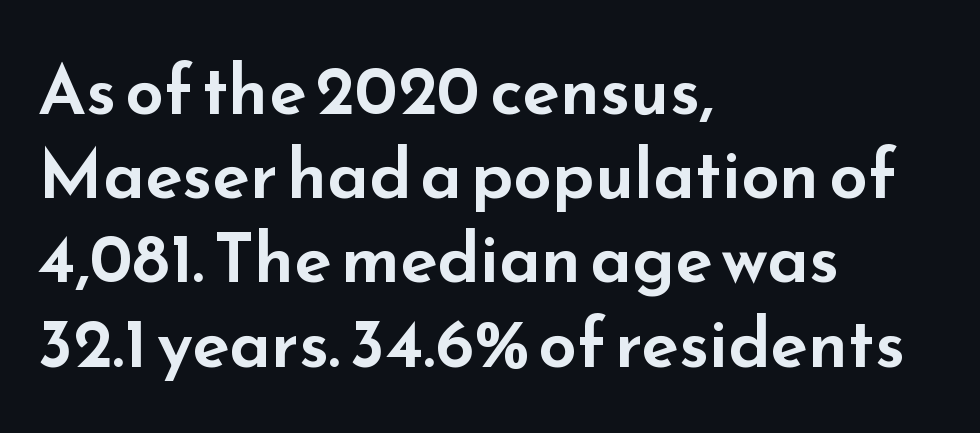
{"serif": "no", "italic": "no", "width": "wide", "stroke_contrast": "low", "x_height": "small", "monospaced": "no", "underline": "no", "align": "left", "line_spacing_ratio": 1.22, "letter_spacing": "normal", "letter_spacing_em": 0.0, "glyph_px": 69}
